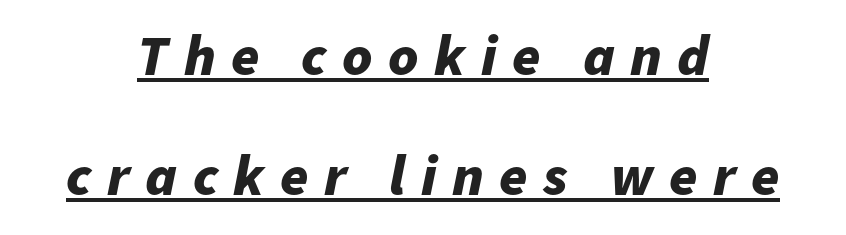
Between one letter and the next there's a generous, obvious gap. Is the type slanted? Yes — the strokes lean at a clear angle. The rendering uses natural spacing where letterforms have individual widths. Strokes here are thick enough to call this a true bold.
